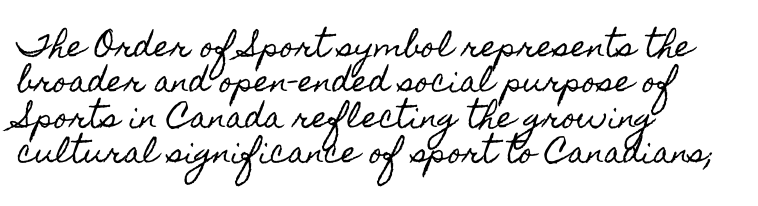
Q: Is the text italic (slanted)? A: Yes.
Q: Is the text underlined? A: No.
Q: How is the paragraph aligned? A: Left-aligned.
Q: Is the spacing between letters normal or unusually wide? A: Normal.
Q: Width (condensed, normal, or wide)? A: Condensed.
Q: x-height? A: Small.
Q: Monospaced? A: No.
